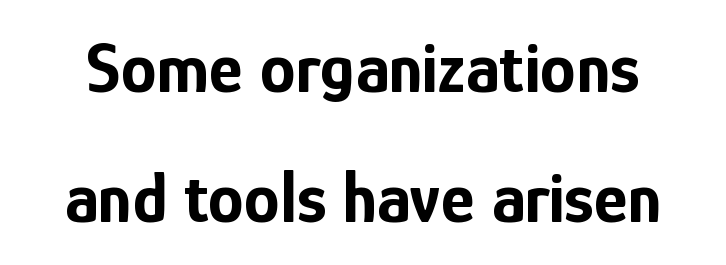
Serif or sans? Sans — the stroke terminals are bare. Letters rest on an invisible, unmarked baseline. The axis of the letterforms is exactly vertical. The letters advance in unequal steps, a hallmark of proportional type. You could call the tracking neutral — neither tight nor loose. Compared with an ordinary text face, these strokes are far heavier — a full bold.
